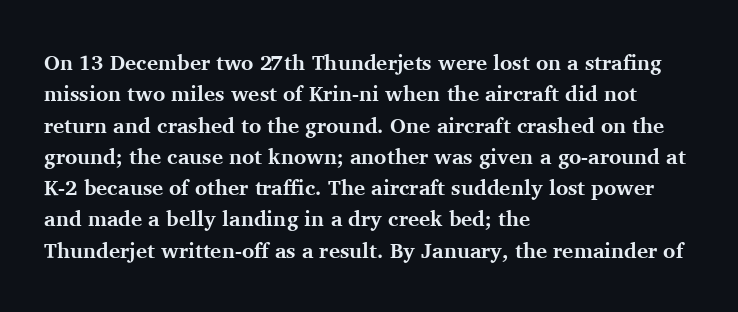
Q: Is the text bold? A: Yes.
Q: Is the text italic (slanted)? A: No, it is upright.
Q: Is the text underlined? A: No.
Q: How is the paragraph aligned? A: Left-aligned.
Q: Is the spacing between letters normal or unusually wide? A: Normal.
Q: Is the spacing between lines tight, normal or loose? A: Normal.
